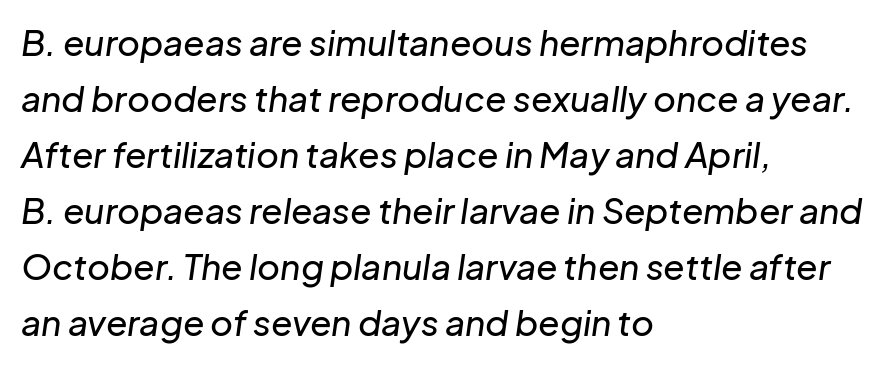
{"italic": "yes", "lean": "right", "slant_degrees": 8, "width": "normal", "stroke_contrast": "low", "x_height": "medium", "monospaced": "no", "underline": "no", "align": "left", "line_spacing": "normal", "line_spacing_ratio": 1.6, "letter_spacing": "normal", "letter_spacing_em": 0.0, "glyph_px": 35}
